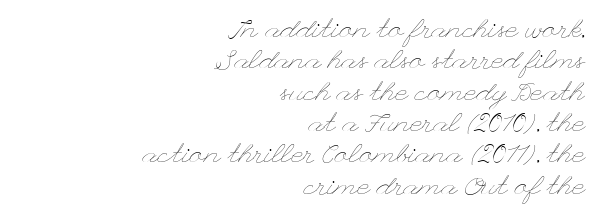
Q: Is the text bold? A: No.
Q: Is the text italic (slanted)? A: Yes.
Q: Is the text underlined? A: No.
Q: How is the paragraph aligned? A: Right-aligned.
Q: Is the spacing between letters normal or unusually wide? A: Normal.
